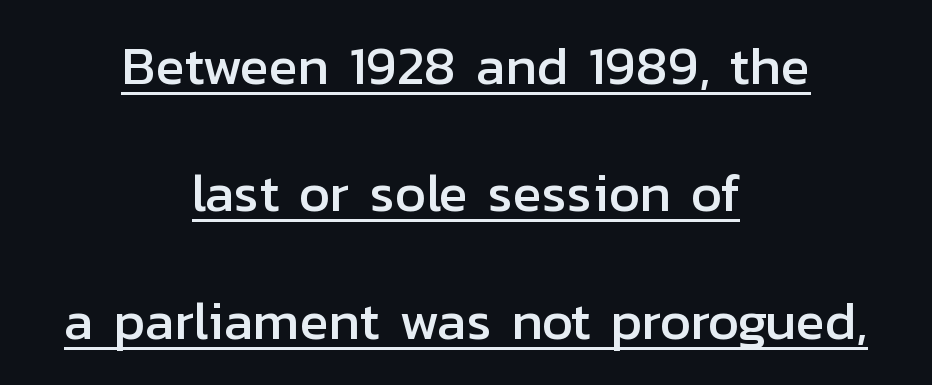
The image shows 54 px sans-serif type, upright; set centered, loose line spacing (2.36x), normal letter spacing, underlined; low stroke contrast and a medium x-height.
